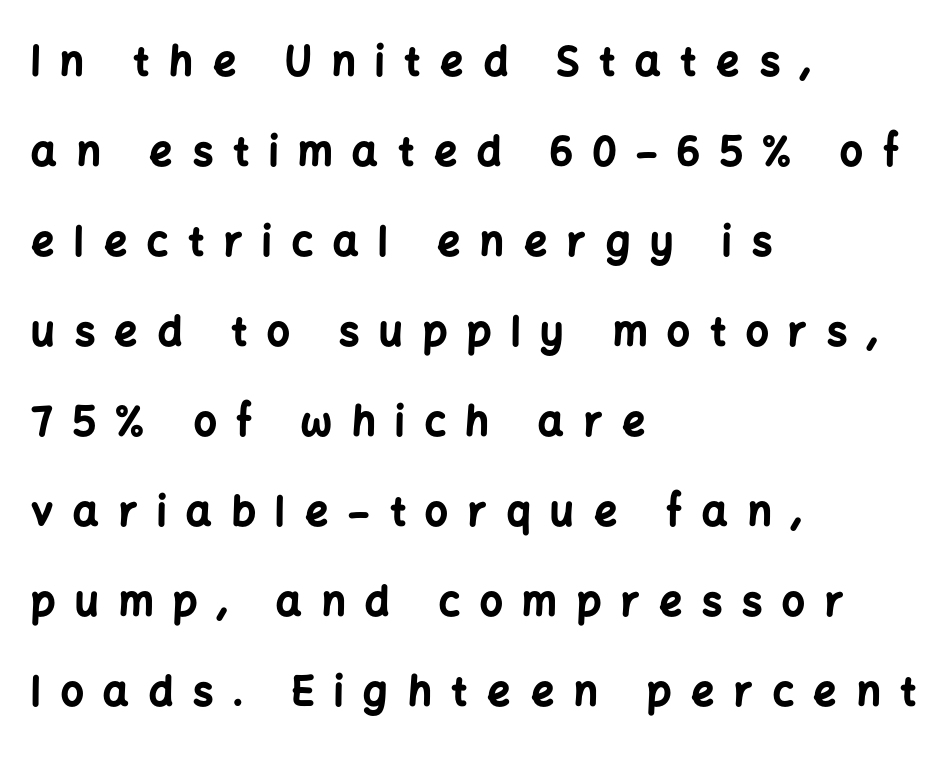
{"serif": "no", "italic": "no", "bold": "yes", "weight": "bold", "width": "normal", "stroke_contrast": "low", "x_height": "medium", "monospaced": "no", "underline": "no", "align": "left", "line_spacing": "loose", "line_spacing_ratio": 2.25, "letter_spacing": "wide", "letter_spacing_em": 0.5, "glyph_px": 40}
